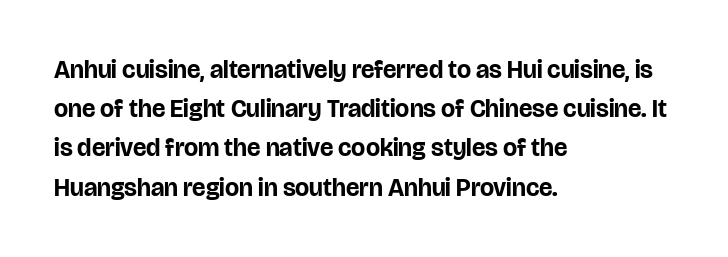
There is no visible air inserted between adjacent glyphs. This sample is left-justified, so line endings fall wherever the words run out. Normally led — the rows are evenly, conventionally spaced. The lettering holds an erect, upright posture throughout.
